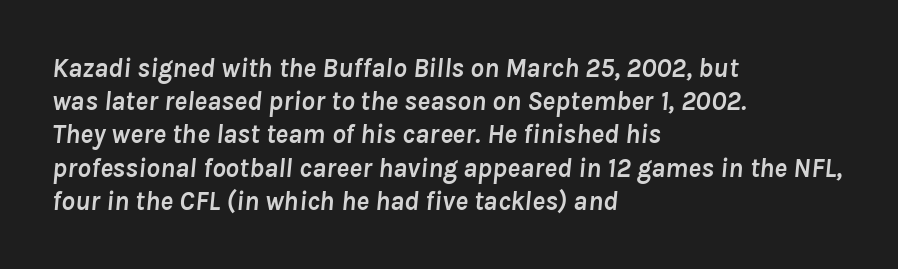
Q: Is the text bold? A: Yes.
Q: Is the text italic (slanted)? A: Yes, it leans right by about 8 degrees.
Q: Is the text underlined? A: No.
Q: How is the paragraph aligned? A: Left-aligned.
Q: Is the spacing between letters normal or unusually wide? A: Normal.
